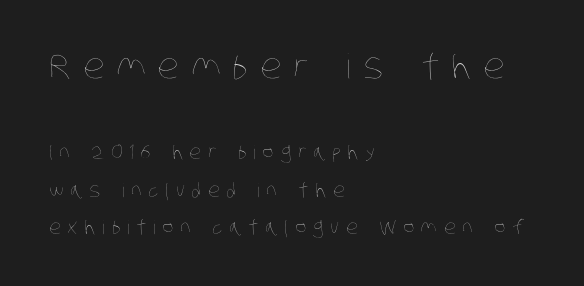
Q: Is the text bold? A: No.
Q: Is the text underlined? A: No.
Q: How is the paragraph aligned? A: Left-aligned.
Q: Is the spacing between letters normal or unusually wide? A: Unusually wide.
Q: Is the spacing between lines tight, normal or loose? A: Loose.
Q: Which block of text is set in a larger size, the first (top) or the second (bottom)? A: The first (top) one.
Q: Width (condensed, normal, or wide)? A: Condensed.
Q: Stroke contrast? A: Low.
Q: x-height? A: Large.
Q: Monospaced? A: No.
